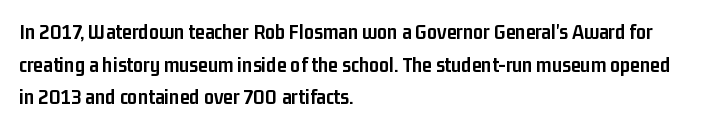
Q: Is the text bold? A: Yes.
Q: Is the text italic (slanted)? A: No, it is upright.
Q: Is the text underlined? A: No.
Q: How is the paragraph aligned? A: Left-aligned.
Q: Is the spacing between letters normal or unusually wide? A: Normal.
Q: Is the spacing between lines tight, normal or loose? A: Normal.
